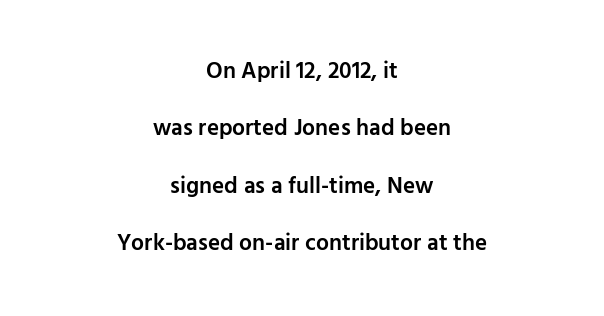
Lines of text with bare space underneath. Widely set lines give the paragraph a tall, airy silhouette. This sample uses plain, unmodified letter spacing. What weight is shown? A semibold, between regular and bold. The rendering positions every line midway between the sides.
